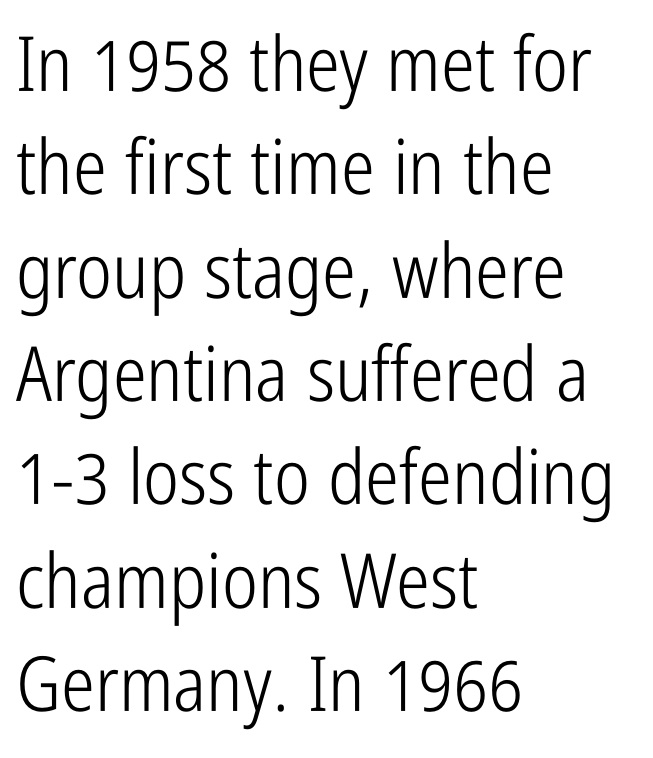
The image shows 76 px light, condensed sans-serif type, upright; set left-aligned, normal line spacing (1.36x), normal letter spacing, not underlined; low stroke contrast and a medium x-height.
